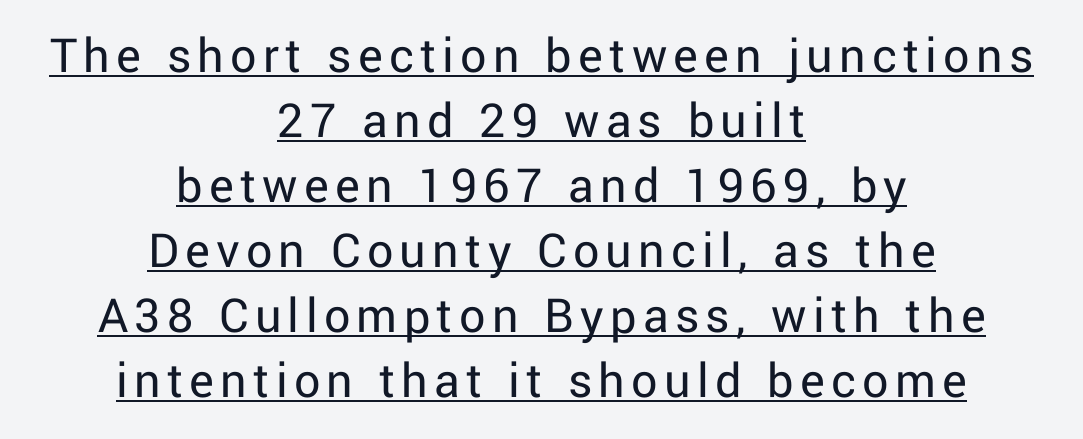
This sample uses an upright cut, with every glyph sitting square on the baseline. The font family rendered here belongs to the sans-serif group. Each letter keeps its own natural width here, so spacing adapts to shape. Notice how descenders clear the ascenders below comfortably — that's standard leading.
